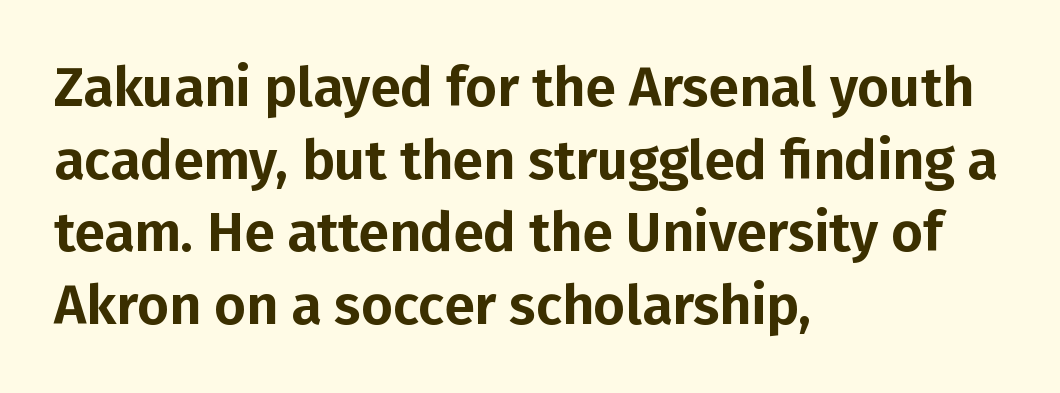
Q: Is the text italic (slanted)? A: No, it is upright.
Q: Is the typeface a serif or a sans-serif typeface? A: Sans-serif.
Q: Is the text underlined? A: No.
Q: How is the paragraph aligned? A: Left-aligned.
Q: Is the spacing between letters normal or unusually wide? A: Normal.
Q: Is the spacing between lines tight, normal or loose? A: Normal.
Q: Width (condensed, normal, or wide)? A: Normal.
Q: Stroke contrast? A: Low.
Q: x-height? A: Medium.
Q: Monospaced? A: No.
